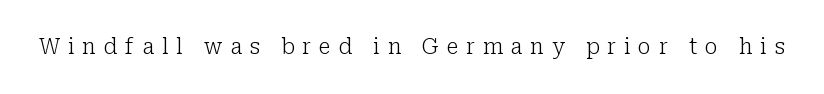
Look at the tracking — it's clearly loosened, letters drifting apart. Unlike italic type, these characters show no tilt at all. A quiet, ordinary-to-light weight characterises the typeface. This rendering features lettering with no underline.
